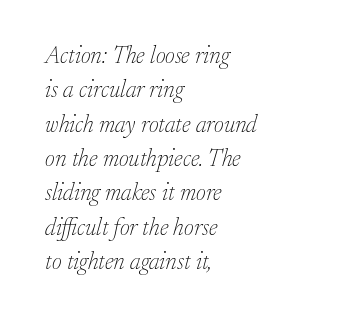
{"italic": "yes", "lean": "right", "slant_degrees": 17, "bold": "no", "underline": "no", "align": "left", "line_spacing": "normal", "line_spacing_ratio": 1.43, "letter_spacing": "normal", "letter_spacing_em": 0.0, "glyph_px": 24}
